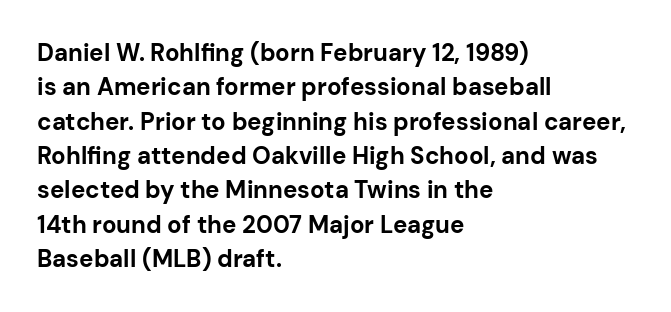
The passage shown is emphatically bold. The space directly below the letters is spotless. Italic? Not at all — the glyphs are vertical. The block of text has a typical density, with ordinary space between rows.
